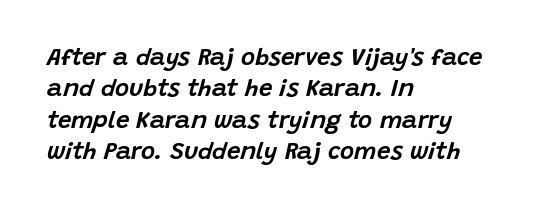
There is no visible air inserted between adjacent glyphs. Alignment: flush left. Every character sits at an angle, as italics do. Letters rest on an invisible, unmarked baseline. Interline gaps are of average width in this sample.
